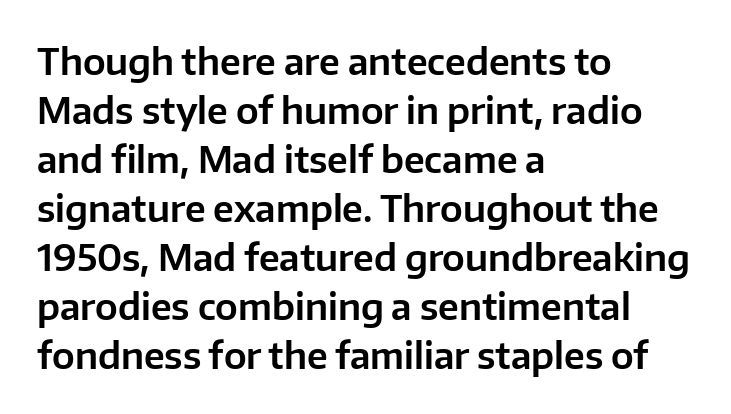
The image shows 36 px sans-serif type, upright; set left-aligned, normal line spacing (1.36x), normal letter spacing, not underlined; low stroke contrast and a medium x-height.
